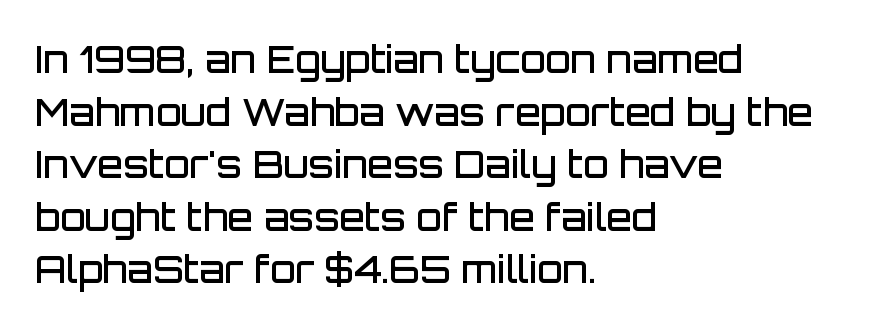
{"serif": "no", "italic": "no", "bold": "semi", "weight": "semibold", "width": "normal", "stroke_contrast": "low", "x_height": "large", "monospaced": "no", "underline": "no", "align": "left", "line_spacing": "normal", "line_spacing_ratio": 1.42, "letter_spacing": "normal", "letter_spacing_em": 0.0, "glyph_px": 37}
